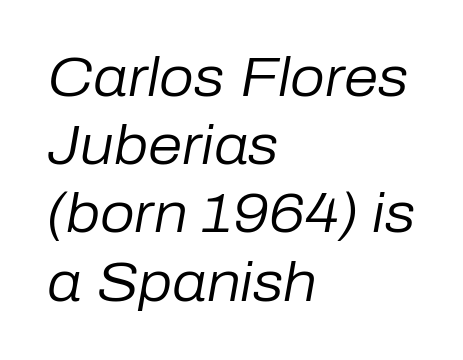
Underlining? Definitely not there. Is the type slanted? Yes — the strokes lean at a clear angle. Reading down the block, your eye returns to a fixed left position each line. Is the type heavy? It reads as light-to-regular instead.
